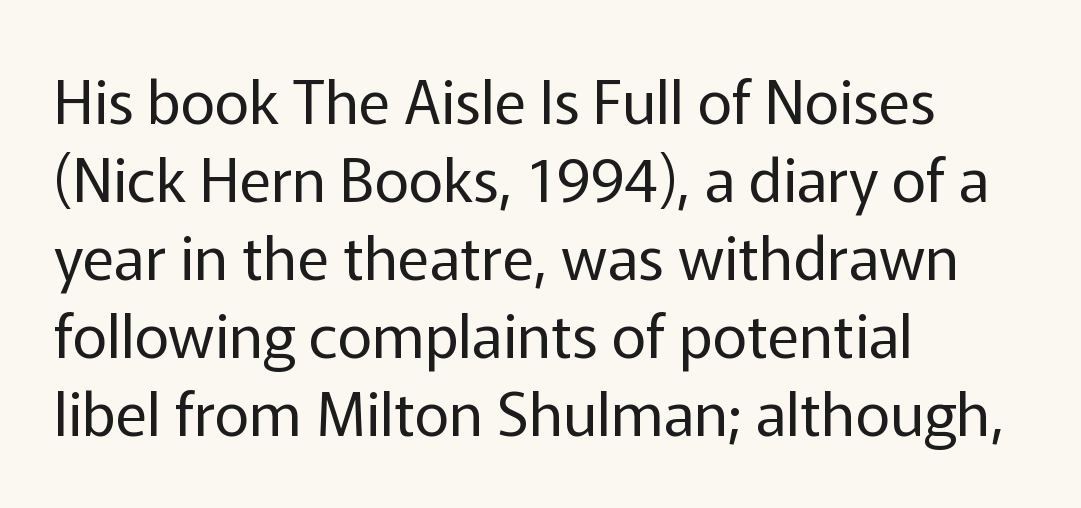
Q: Is the text bold? A: No.
Q: Is the text italic (slanted)? A: No, it is upright.
Q: Is the typeface a serif or a sans-serif typeface? A: Sans-serif.
Q: Is the text underlined? A: No.
Q: How is the paragraph aligned? A: Left-aligned.
Q: Is the spacing between letters normal or unusually wide? A: Normal.
Q: Is the spacing between lines tight, normal or loose? A: Normal.
Q: Width (condensed, normal, or wide)? A: Normal.
Q: Stroke contrast? A: Low.
Q: x-height? A: Medium.
Q: Monospaced? A: No.
